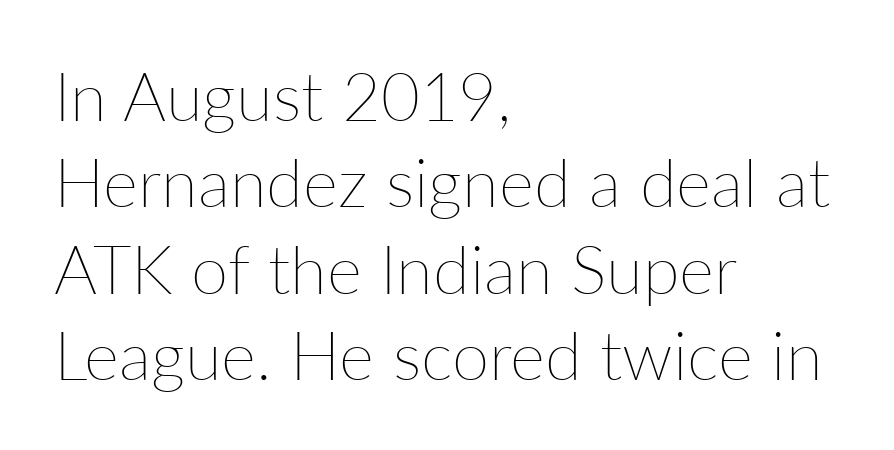
Q: Is the text bold? A: No.
Q: Is the text italic (slanted)? A: No, it is upright.
Q: Is the text underlined? A: No.
Q: How is the paragraph aligned? A: Left-aligned.
Q: Is the spacing between letters normal or unusually wide? A: Normal.
Q: Is the spacing between lines tight, normal or loose? A: Normal.
Q: Width (condensed, normal, or wide)? A: Normal.
Q: Stroke contrast? A: Low.
Q: x-height? A: Medium.
Q: Monospaced? A: No.
